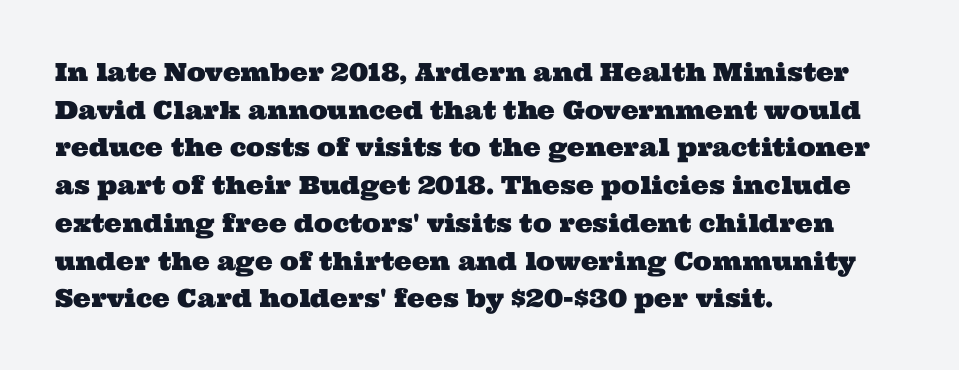
Q: Is the text underlined? A: No.
Q: How is the paragraph aligned? A: Left-aligned.
Q: Is the spacing between letters normal or unusually wide? A: Normal.
Q: Is the spacing between lines tight, normal or loose? A: Normal.
